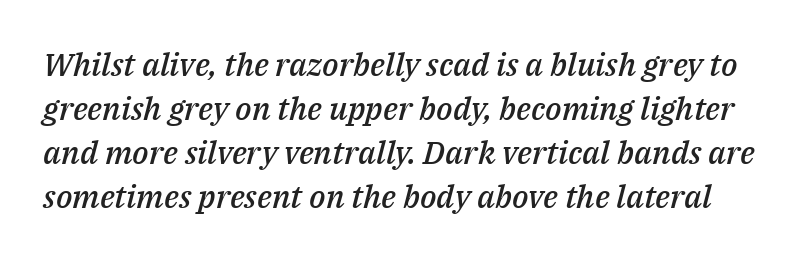
{"italic": "yes", "lean": "right", "slant_degrees": 14, "bold": "semi", "weight": "semibold", "width": "normal", "stroke_contrast": "medium", "x_height": "medium", "monospaced": "no", "underline": "no", "line_spacing": "normal", "line_spacing_ratio": 1.38, "letter_spacing": "normal", "letter_spacing_em": 0.0, "glyph_px": 32}
